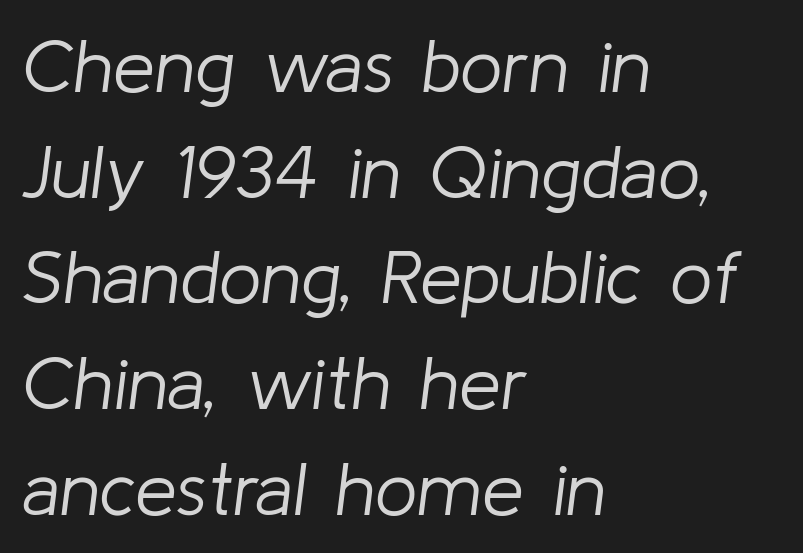
The image shows 75 px light type, italic (leaning right); set left-aligned, normal line spacing (1.41x), normal letter spacing, not underlined; low stroke contrast and a medium x-height.
